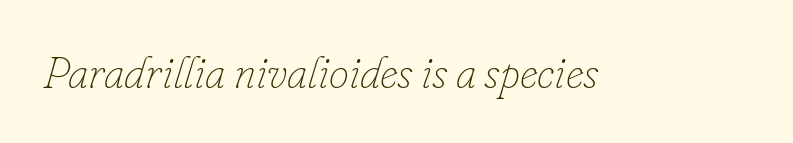
{"italic": "yes", "lean": "right", "slant_degrees": 16, "bold": "no", "weight": "thin", "width": "normal", "stroke_contrast": "low", "x_height": "small", "monospaced": "no", "underline": "no", "letter_spacing": "normal", "letter_spacing_em": 0.0, "glyph_px": 45}
